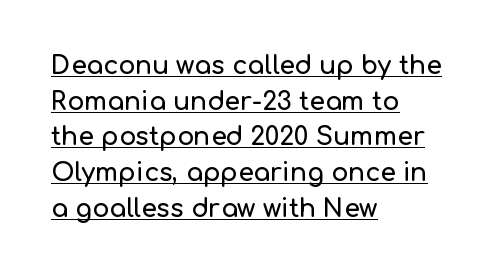
{"italic": "no", "underline": "yes", "align": "left", "line_spacing": "normal", "line_spacing_ratio": 1.43, "letter_spacing": "normal", "letter_spacing_em": 0.0, "glyph_px": 25}
